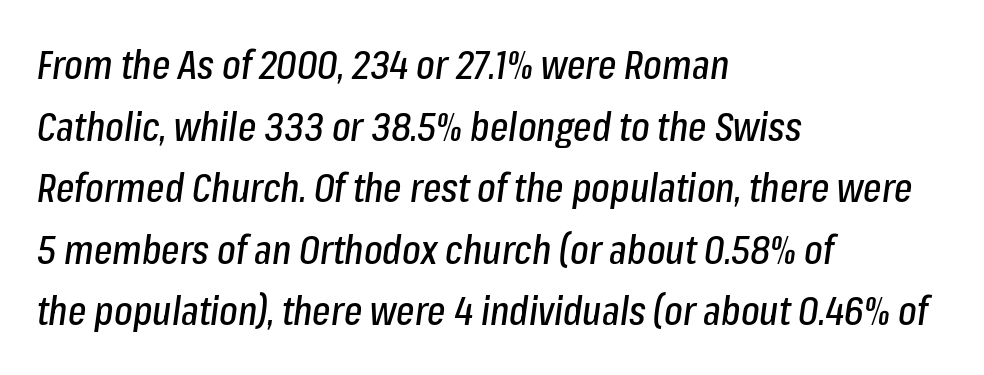
The image shows 39 px condensed type, italic (leaning right); set left-aligned, normal line spacing (1.58x), normal letter spacing, not underlined; low stroke contrast and a medium x-height.
